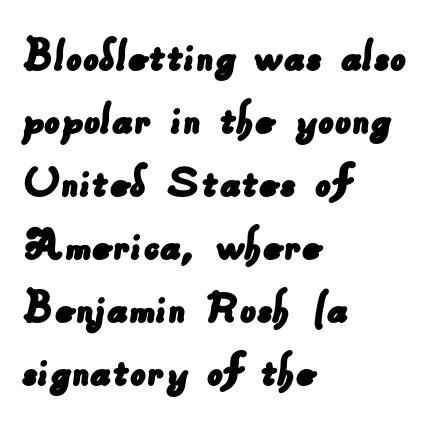
{"serif": "no", "width": "normal", "stroke_contrast": "low", "x_height": "small", "monospaced": "no", "underline": "no", "align": "left", "line_spacing": "normal", "line_spacing_ratio": 1.26, "letter_spacing": "normal", "letter_spacing_em": 0.0, "glyph_px": 50}
